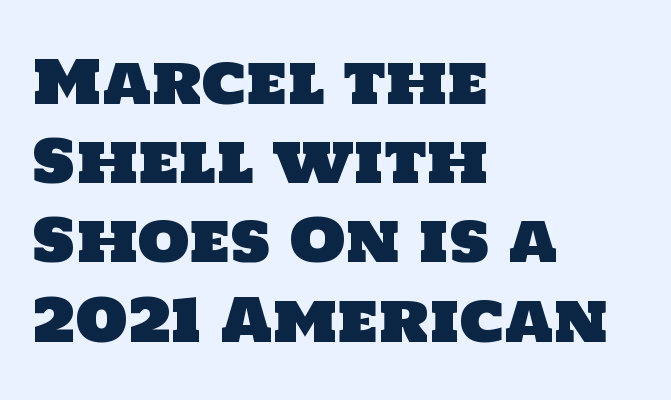
A typesetter would call this proportional, since set widths differ per character. Summary of vertical rhythm: regular, with standard interline spacing. This rendering uses left alignment, leaving the right contour irregular. Bare-footed words on every line. Default kerning and tracking; the words read as compact shapes.
